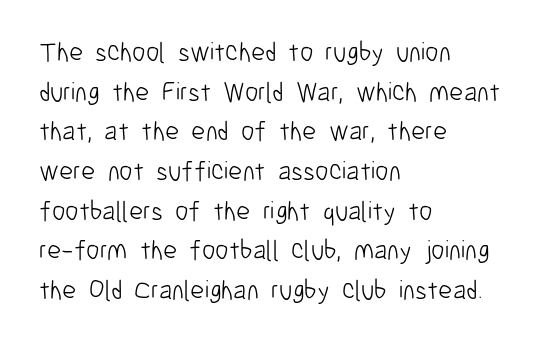
{"italic": "no", "bold": "no", "underline": "no", "align": "left", "line_spacing": "normal", "line_spacing_ratio": 1.47, "letter_spacing": "normal", "letter_spacing_em": 0.0, "glyph_px": 27}
